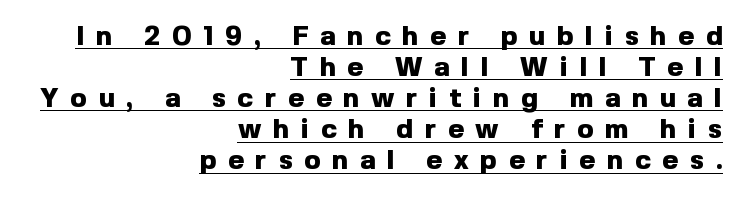
Every character sits straight up, as roman type does. Interline gaps are noticeably narrow in this sample. Each line ends at the same right margin while the left side varies. The specimen includes a rule beneath the text block's lines.
